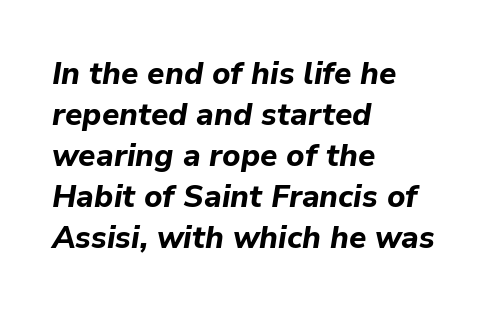
{"italic": "yes", "lean": "right", "slant_degrees": 9, "bold": "yes", "weight": "bold", "width": "normal", "stroke_contrast": "low", "x_height": "medium", "monospaced": "no", "underline": "no", "align": "left", "line_spacing": "normal", "line_spacing_ratio": 1.32, "letter_spacing": "normal", "letter_spacing_em": 0.0, "glyph_px": 31}
